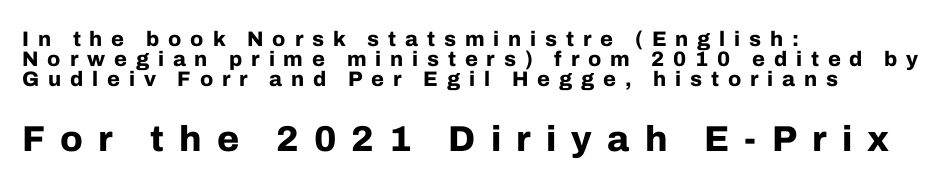
The glyphs in this specimen are sans serif. These lines were composed using upright roman letters. These lines huddle together more closely than default settings would place them. Thick stems and heavy bowls — unmistakably bold.
